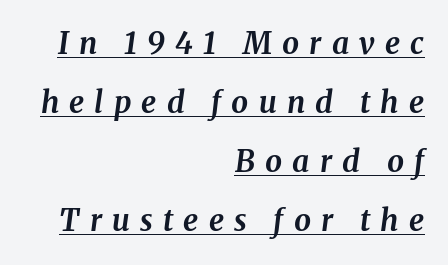
Emphasis is given by a line drawn under the lettering. Rows of type keep a wide berth in the vertical direction. The text block is weighted toward the right margin, trailing off unevenly leftward. Look at the tracking — it's clearly loosened, letters drifting apart. Characters are canted at an angle relative to the baseline's perpendicular. How heavy is the stroke? Heavy — this is a bold.
